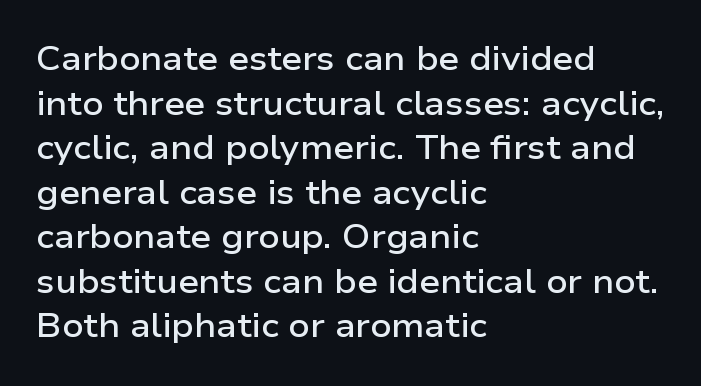
The image shows 33 px semibold, wide sans-serif type, upright; set left-aligned, normal line spacing (1.35x), normal letter spacing, not underlined; low stroke contrast and a medium x-height.
